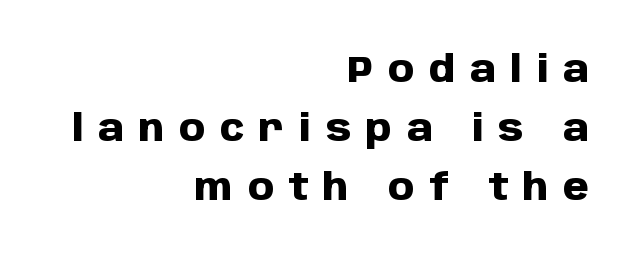
The image shows 37 px heavy sans-serif type, upright; set right-aligned, normal line spacing (1.59x), unusually wide letter spacing (+0.4 em), not underlined; low stroke contrast and a large x-height.
